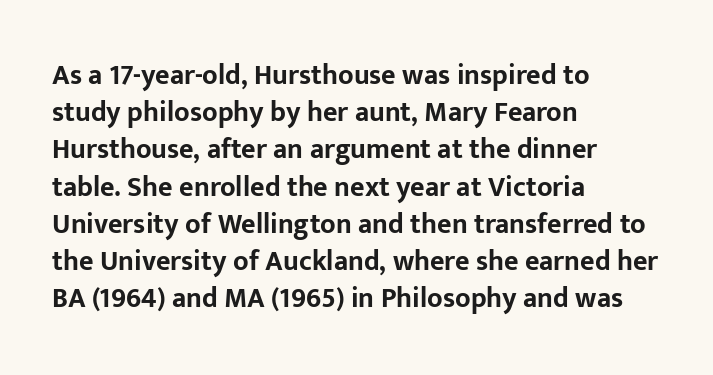
{"serif": "no", "italic": "no", "bold": "yes", "weight": "bold", "width": "normal", "stroke_contrast": "low", "x_height": "medium", "monospaced": "no", "underline": "no", "align": "left", "line_spacing": "normal", "line_spacing_ratio": 1.33, "letter_spacing": "normal", "letter_spacing_em": 0.0, "glyph_px": 28}
